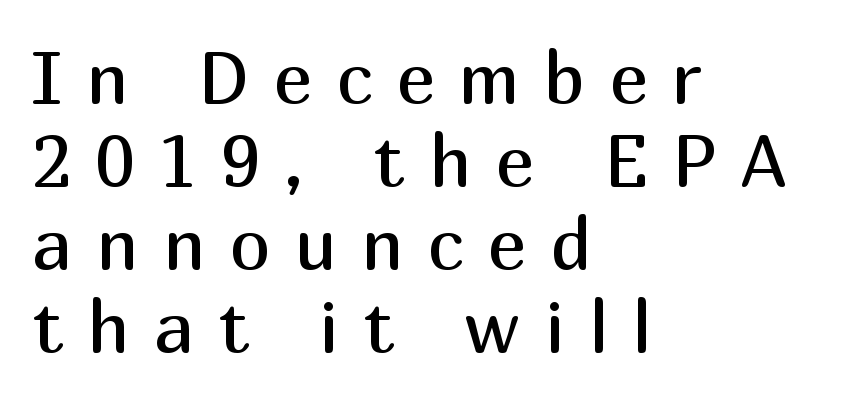
The image shows 74 px regular-weight sans-serif type, upright; set left-aligned, tight line spacing (1.12x), unusually wide letter spacing (+0.32 em), not underlined; medium stroke contrast and a medium x-height.
